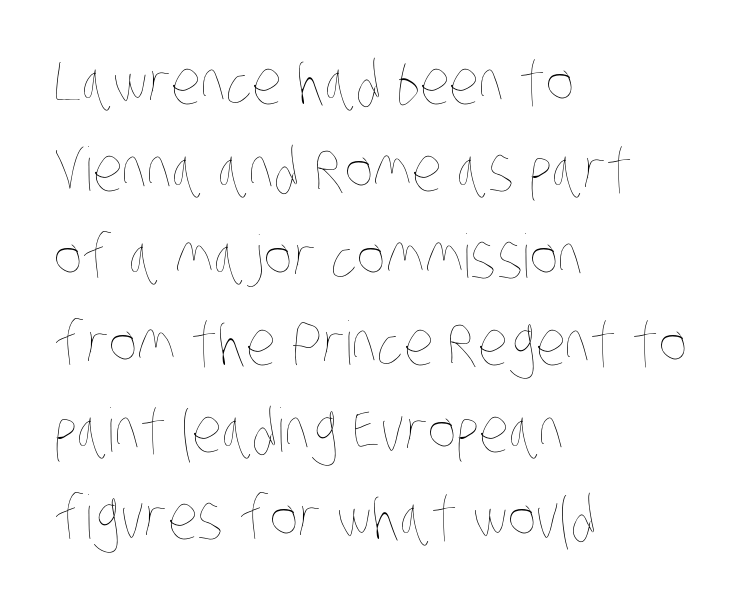
The image shows 60 px thin, condensed type; set left-aligned, normal line spacing (1.45x), normal letter spacing, not underlined; low stroke contrast and a large x-height.
